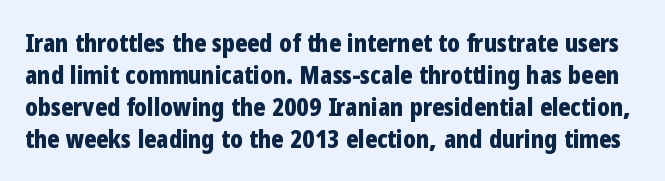
{"italic": "no", "bold": "yes", "underline": "no", "line_spacing": "normal", "line_spacing_ratio": 1.28, "letter_spacing": "normal", "letter_spacing_em": 0.0, "glyph_px": 25}
